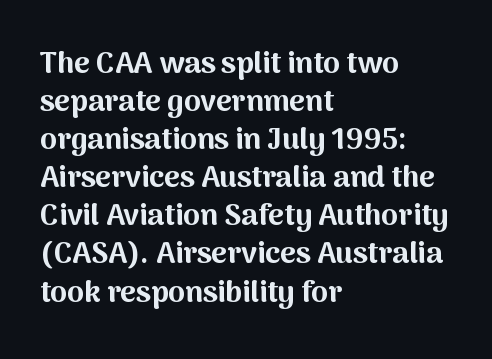
Q: Is the text bold? A: Yes.
Q: Is the text italic (slanted)? A: No, it is upright.
Q: Is the typeface a serif or a sans-serif typeface? A: Sans-serif.
Q: Is the text underlined? A: No.
Q: How is the paragraph aligned? A: Left-aligned.
Q: Is the spacing between letters normal or unusually wide? A: Normal.
Q: Is the spacing between lines tight, normal or loose? A: Normal.
Q: Width (condensed, normal, or wide)? A: Normal.
Q: Stroke contrast? A: Medium.
Q: x-height? A: Medium.
Q: Monospaced? A: No.
